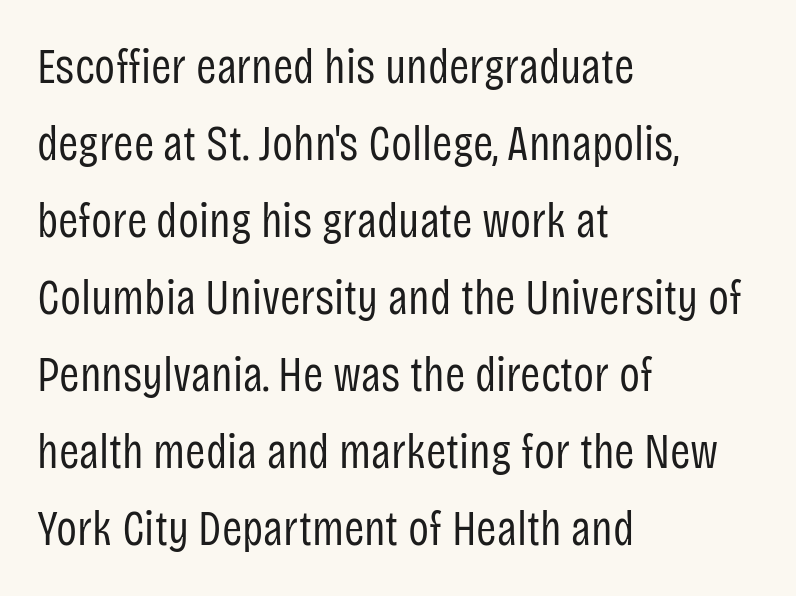
The image shows 49 px regular-weight, condensed sans-serif type, upright; set left-aligned, normal line spacing (1.57x), normal letter spacing, not underlined; low stroke contrast and a large x-height.
